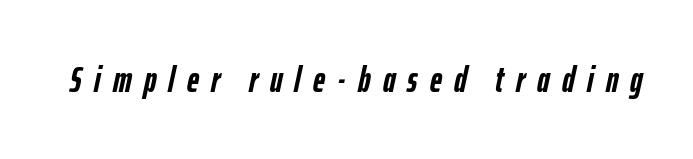
The image shows 37 px semibold, condensed type, italic (leaning right); set unusually wide letter spacing (+0.33 em), not underlined; low stroke contrast and a medium x-height.
